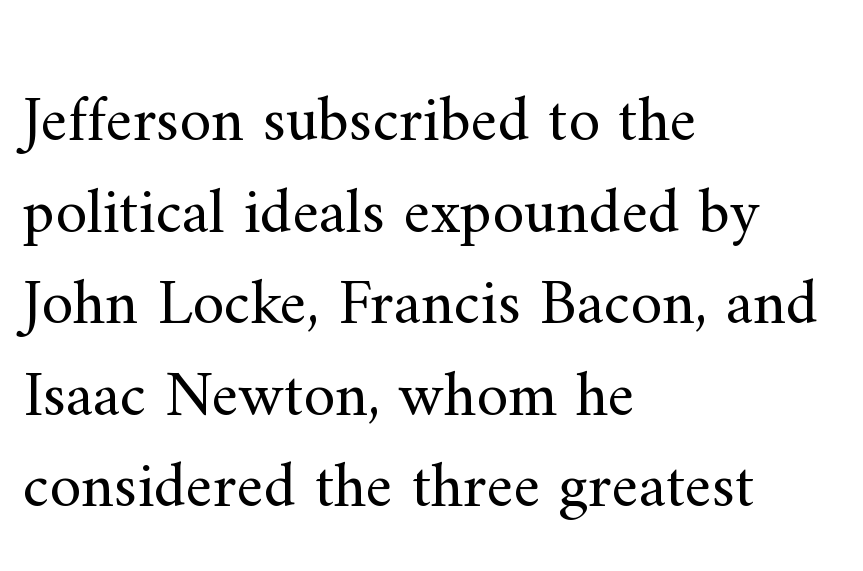
A typesetter would call this zero additional tracking. The typesetting does not lean heavy: it is not bold. The text was rendered using a seriffed face with decorative stroke endings. A typesetter would call this leading conventional body-copy spacing. If you drew a line through each stem, it would be perfectly vertical. Every row of glyphs begins at an identical x-position on the left.
